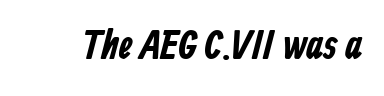
The image shows 41 px bold, condensed sans-serif type; set normal letter spacing, not underlined; low stroke contrast and a medium x-height.
